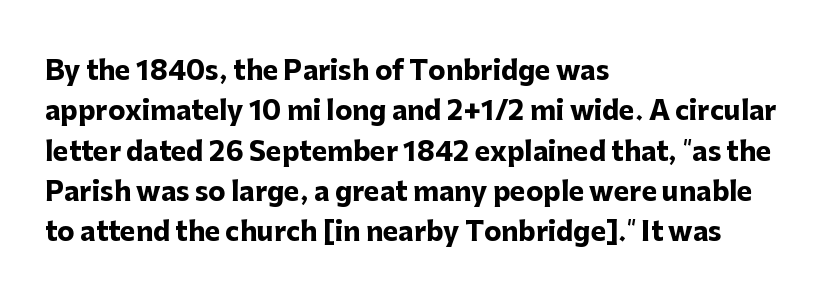
{"italic": "no", "bold": "yes", "underline": "no", "align": "left", "line_spacing": "normal", "line_spacing_ratio": 1.55, "letter_spacing": "normal", "letter_spacing_em": 0.0, "glyph_px": 26}
